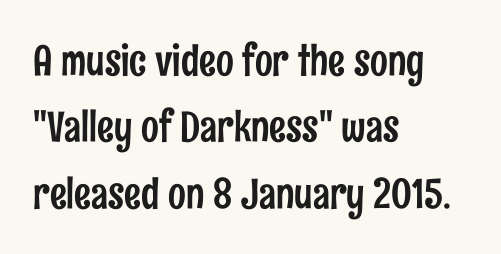
Q: Is the text italic (slanted)? A: No, it is upright.
Q: Is the typeface a serif or a sans-serif typeface? A: Sans-serif.
Q: Is the text underlined? A: No.
Q: How is the paragraph aligned? A: Left-aligned.
Q: Is the spacing between letters normal or unusually wide? A: Normal.
Q: Is the spacing between lines tight, normal or loose? A: Normal.
Q: Width (condensed, normal, or wide)? A: Condensed.
Q: Stroke contrast? A: Low.
Q: x-height? A: Medium.
Q: Monospaced? A: No.
